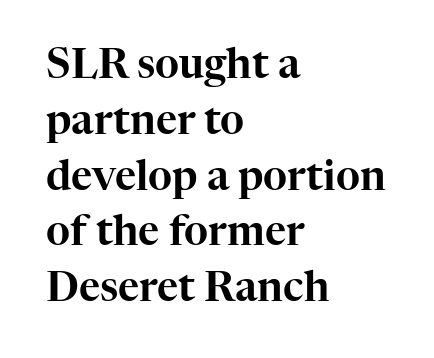
{"serif": "yes", "italic": "no", "width": "normal", "stroke_contrast": "high", "x_height": "medium", "monospaced": "no", "underline": "no", "align": "left", "line_spacing": "normal", "line_spacing_ratio": 1.36, "letter_spacing": "normal", "letter_spacing_em": 0.0, "glyph_px": 41}
